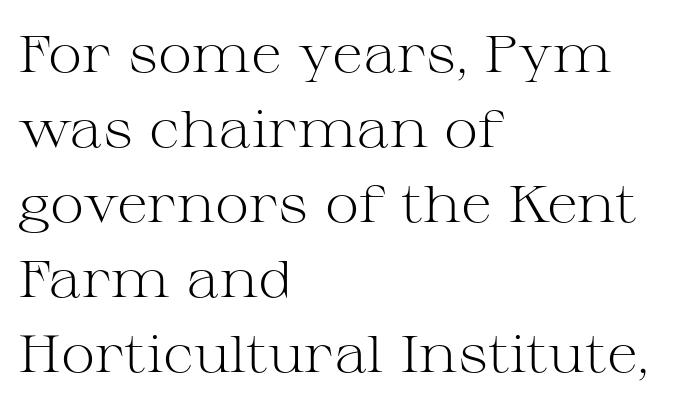
The specimen reads as upright at a glance. Does the type have serifs? Yes, each stem ends in a small foot. Layout note: lines flush left. Stems and bowls with no extra thickness — not bold. Compared with typical body copy, the letter spacing here is the same. A typesetter would call this proportional, since set widths differ per character.
